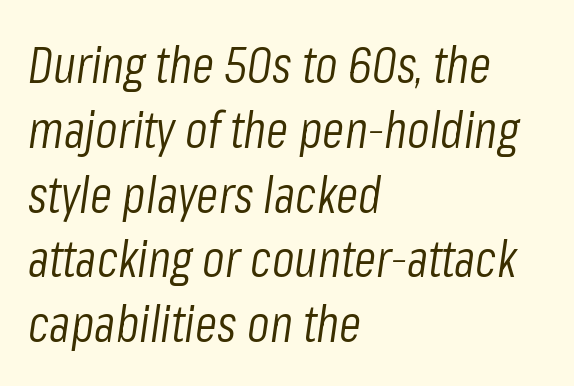
Note the varied advance widths — an 'i' is clearly narrower than an 'm'. The letterforms sit at book weight or below. The rendering keeps characters at their native spacing. In CSS terms this would be text-align: left. It's the slanting kind of type. No word sits above an underline.
